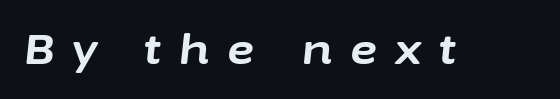
Q: Is the text bold? A: Yes.
Q: Is the text italic (slanted)? A: Yes, it leans right by about 6 degrees.
Q: Is the text underlined? A: No.
Q: Is the spacing between letters normal or unusually wide? A: Unusually wide.
Q: Width (condensed, normal, or wide)? A: Normal.
Q: Stroke contrast? A: Low.
Q: x-height? A: Medium.
Q: Monospaced? A: No.
